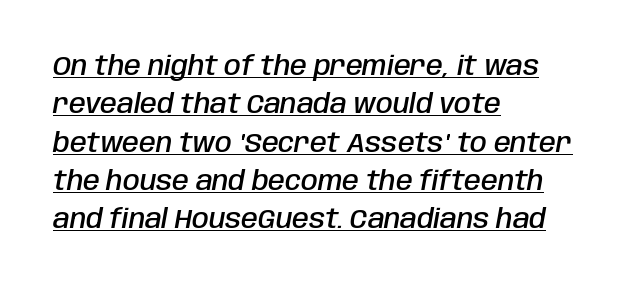
Q: Is the text bold? A: Semi-bold.
Q: Is the text italic (slanted)? A: Yes, it leans right by about 10 degrees.
Q: Is the text underlined? A: Yes.
Q: How is the paragraph aligned? A: Left-aligned.
Q: Is the spacing between letters normal or unusually wide? A: Normal.
Q: Is the spacing between lines tight, normal or loose? A: Normal.
